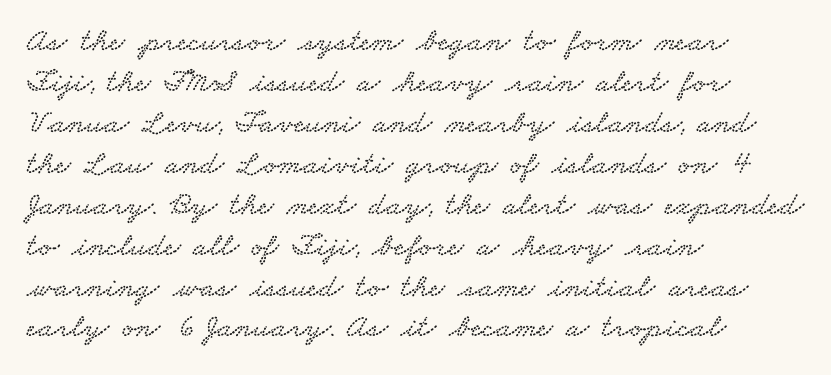
{"serif": "yes", "width": "wide", "stroke_contrast": "low", "x_height": "small", "monospaced": "no", "underline": "no", "align": "left", "line_spacing_ratio": 1.24, "letter_spacing": "normal", "letter_spacing_em": 0.0, "glyph_px": 33}
